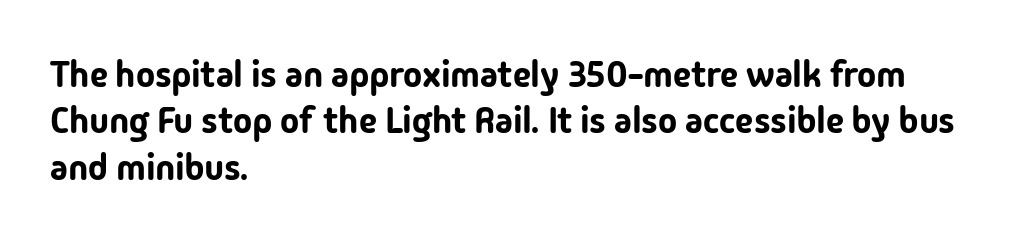
Notice how descenders clear the ascenders below comfortably — that's standard leading. The passage is arranged the way most books set body copy — flush left. Do the letters lean? They stand straight. Observe the ordinary spacing: letters are neighbours, not strangers.
